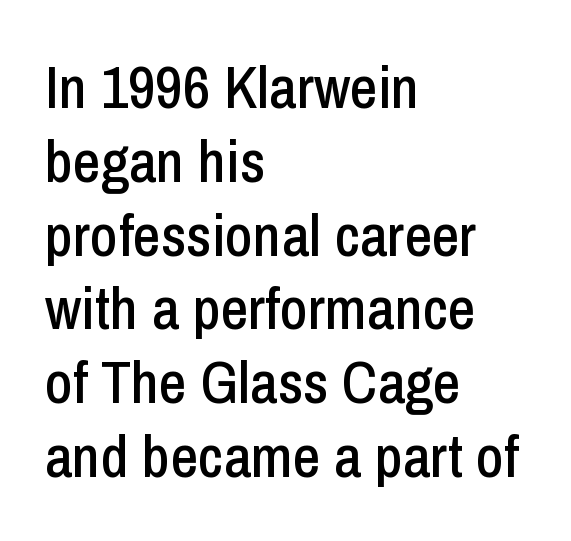
Q: Is the text italic (slanted)? A: No, it is upright.
Q: Is the typeface a serif or a sans-serif typeface? A: Sans-serif.
Q: Is the text underlined? A: No.
Q: How is the paragraph aligned? A: Left-aligned.
Q: Is the spacing between letters normal or unusually wide? A: Normal.
Q: Width (condensed, normal, or wide)? A: Condensed.
Q: Stroke contrast? A: Low.
Q: x-height? A: Medium.
Q: Monospaced? A: No.
